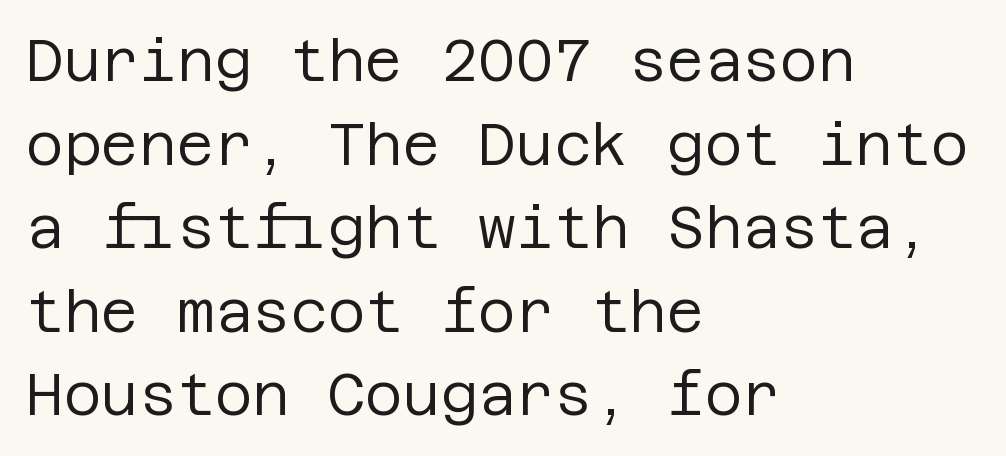
{"serif": "no", "italic": "no", "bold": "no", "weight": "regular", "width": "normal", "stroke_contrast": "low", "x_height": "large", "underline": "no", "align": "left", "line_spacing": "normal", "line_spacing_ratio": 1.44, "letter_spacing": "normal", "letter_spacing_em": 0.0, "glyph_px": 58}
